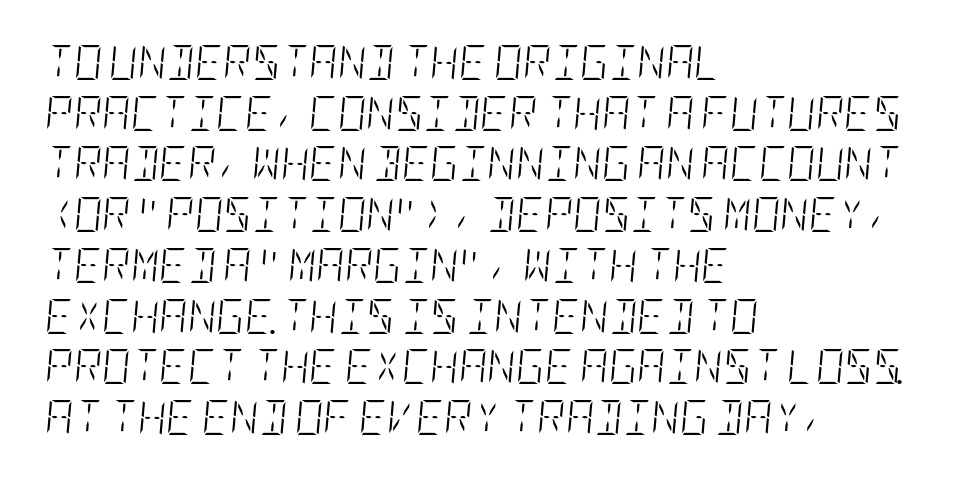
{"italic": "yes", "lean": "right", "slant_degrees": 5, "bold": "no", "weight": "light", "width": "condensed", "stroke_contrast": "low", "x_height": "large", "underline": "no", "align": "left", "line_spacing": "normal", "line_spacing_ratio": 1.45, "letter_spacing": "normal", "letter_spacing_em": 0.0, "glyph_px": 35}
